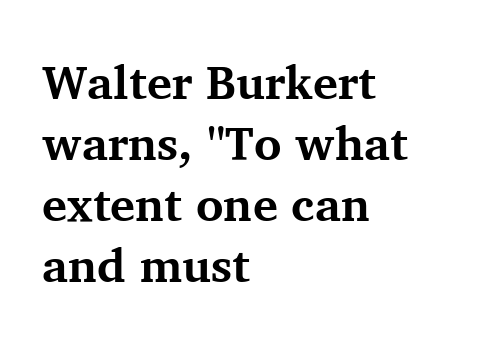
Unmarked baselines from the first word to the last. Serifs: yes, visible at the terminals of the letterforms. Bold? Absolutely — the strokes are thick and heavy. Leading: standard.
